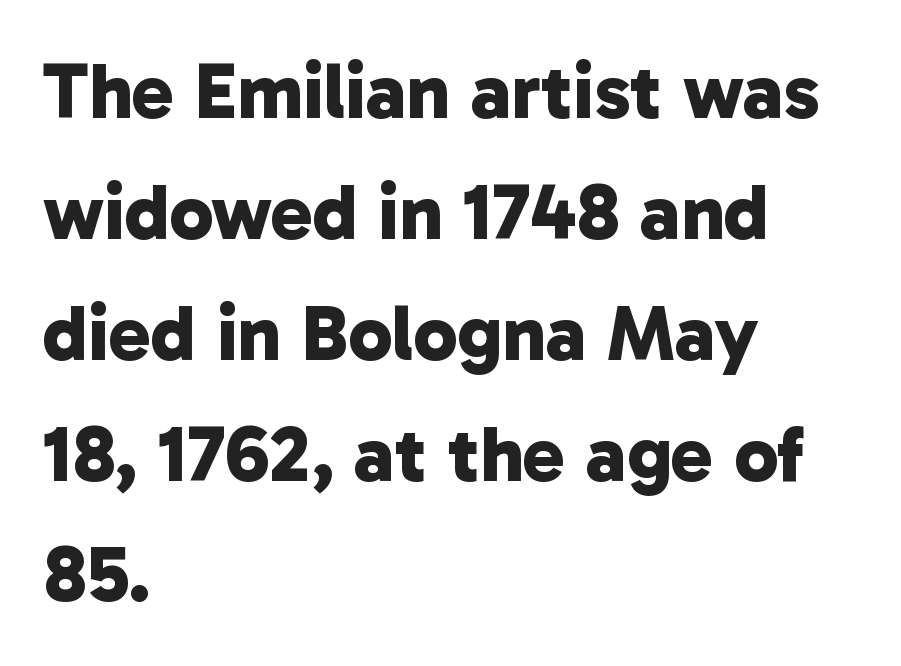
The image shows 79 px bold sans-serif type; set left-aligned, normal line spacing (1.53x), normal letter spacing, not underlined; low stroke contrast and a medium x-height.
